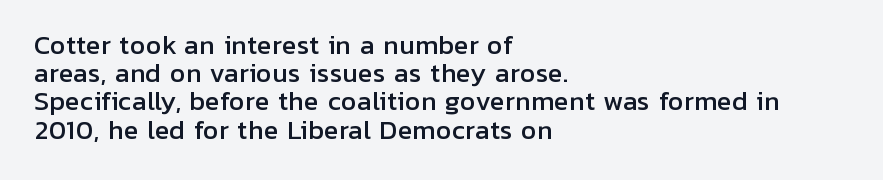
Visually the block forms a straight wall on the left and a jagged coastline on the right. Horizontal bands of white between lines are thin slivers. Look at the tracking — it's just the regular setting, nothing added. Words float on clear page, feet unadorned.
